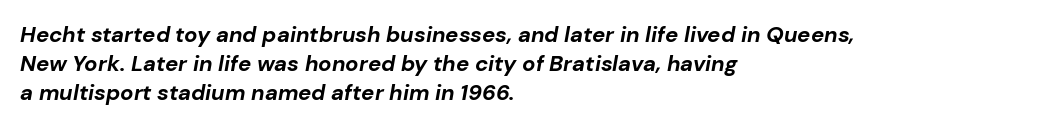
{"italic": "yes", "lean": "right", "slant_degrees": 10, "bold": "yes", "underline": "no", "align": "left", "line_spacing": "normal", "line_spacing_ratio": 1.32, "letter_spacing": "normal", "letter_spacing_em": 0.0, "glyph_px": 22}
